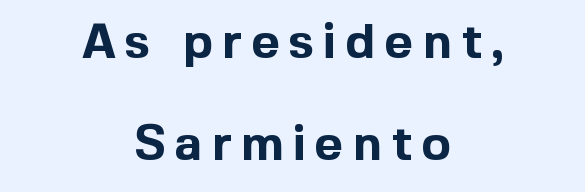
The image shows 49 px bold sans-serif type, upright; set centered, loose line spacing (2.09x), not underlined; a medium x-height.
